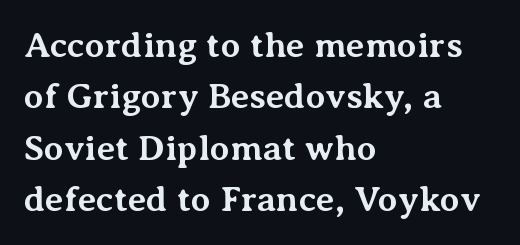
Q: Is the text bold? A: Yes.
Q: Is the text italic (slanted)? A: No, it is upright.
Q: Is the typeface a serif or a sans-serif typeface? A: Serif.
Q: Is the text underlined? A: No.
Q: How is the paragraph aligned? A: Left-aligned.
Q: Is the spacing between letters normal or unusually wide? A: Normal.
Q: Is the spacing between lines tight, normal or loose? A: Normal.
Q: Width (condensed, normal, or wide)? A: Normal.
Q: Stroke contrast? A: Medium.
Q: x-height? A: Medium.
Q: Monospaced? A: No.
